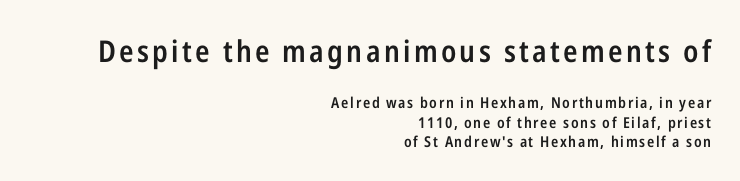
The image shows 30 px semibold, condensed sans-serif type, upright; set right-aligned, normal line spacing (1.28x), not underlined; the first (top) block is 2.0x larger; low stroke contrast and a medium x-height.
